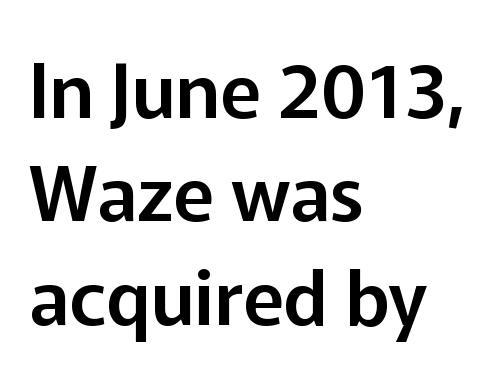
{"serif": "no", "italic": "no", "width": "normal", "stroke_contrast": "low", "x_height": "medium", "monospaced": "no", "underline": "no", "align": "left", "line_spacing": "normal", "line_spacing_ratio": 1.36, "letter_spacing": "normal", "letter_spacing_em": 0.0, "glyph_px": 76}
